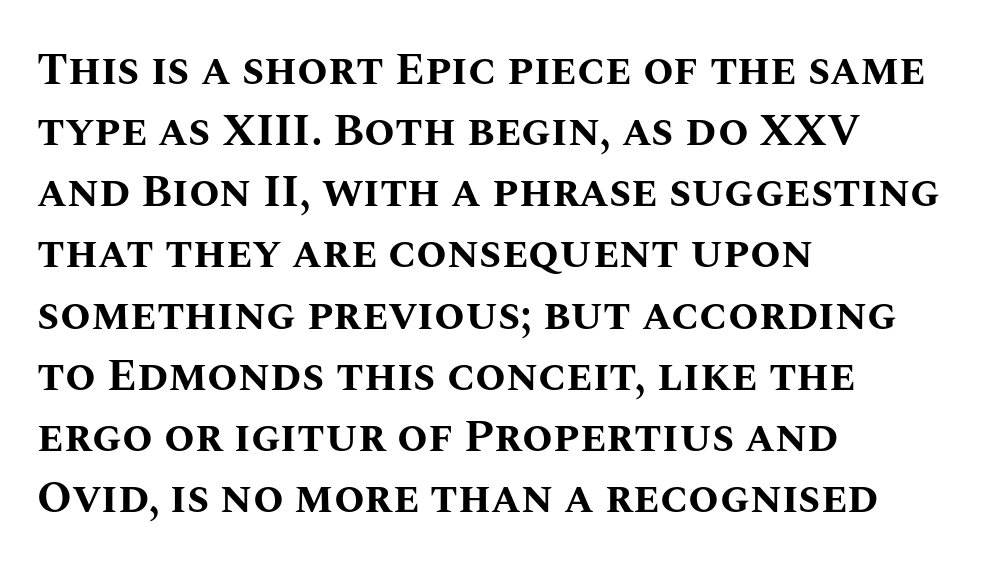
The image shows 44 px bold type, upright; set left-aligned, normal line spacing (1.39x), normal letter spacing, not underlined; medium stroke contrast and a large x-height.
